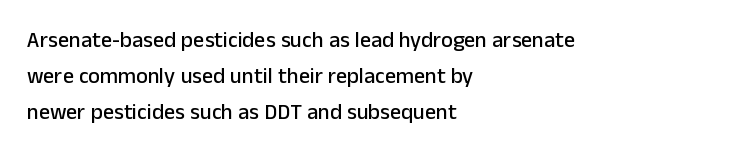
{"italic": "no", "underline": "no", "align": "left", "line_spacing": "normal", "line_spacing_ratio": 1.63, "letter_spacing": "normal", "letter_spacing_em": 0.0, "glyph_px": 22}
